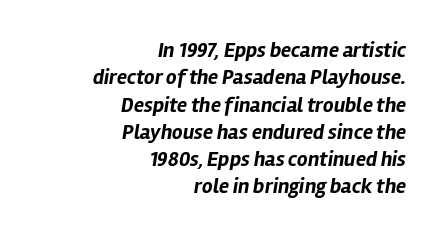
{"italic": "yes", "lean": "right", "slant_degrees": 12, "bold": "yes", "underline": "no", "align": "right", "line_spacing": "normal", "line_spacing_ratio": 1.3, "letter_spacing": "normal", "letter_spacing_em": 0.0, "glyph_px": 21}
